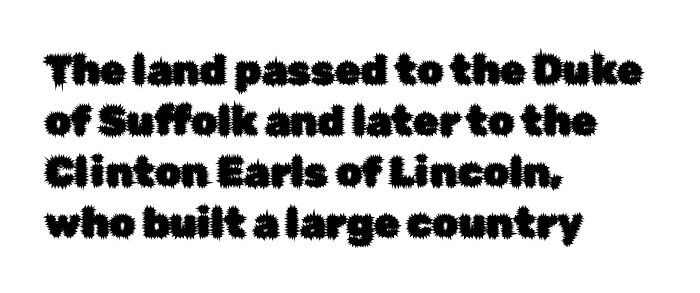
{"serif": "no", "italic": "no", "width": "normal", "stroke_contrast": "low", "x_height": "medium", "monospaced": "no", "underline": "no", "align": "left", "line_spacing_ratio": 1.24, "letter_spacing": "normal", "letter_spacing_em": 0.0, "glyph_px": 41}
